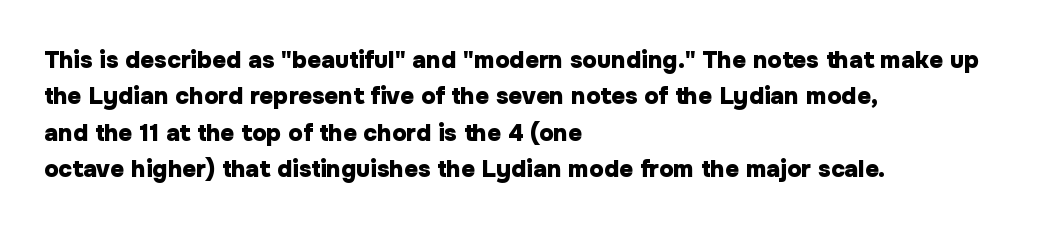
The image shows 24 px bold type, upright; set left-aligned, normal line spacing (1.52x), normal letter spacing, not underlined.
